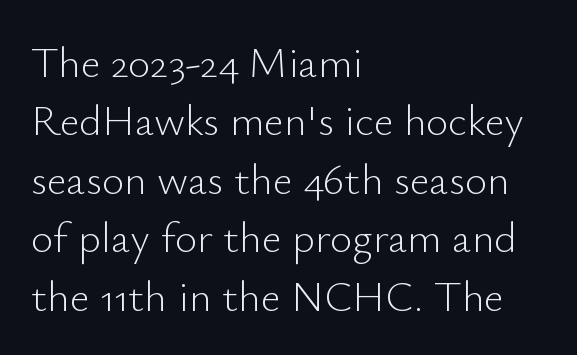
Q: Is the text bold? A: No.
Q: Is the text italic (slanted)? A: No, it is upright.
Q: Is the typeface a serif or a sans-serif typeface? A: Sans-serif.
Q: Is the text underlined? A: No.
Q: How is the paragraph aligned? A: Left-aligned.
Q: Is the spacing between letters normal or unusually wide? A: Normal.
Q: Is the spacing between lines tight, normal or loose? A: Normal.
Q: Width (condensed, normal, or wide)? A: Normal.
Q: Stroke contrast? A: Low.
Q: x-height? A: Small.
Q: Monospaced? A: No.
